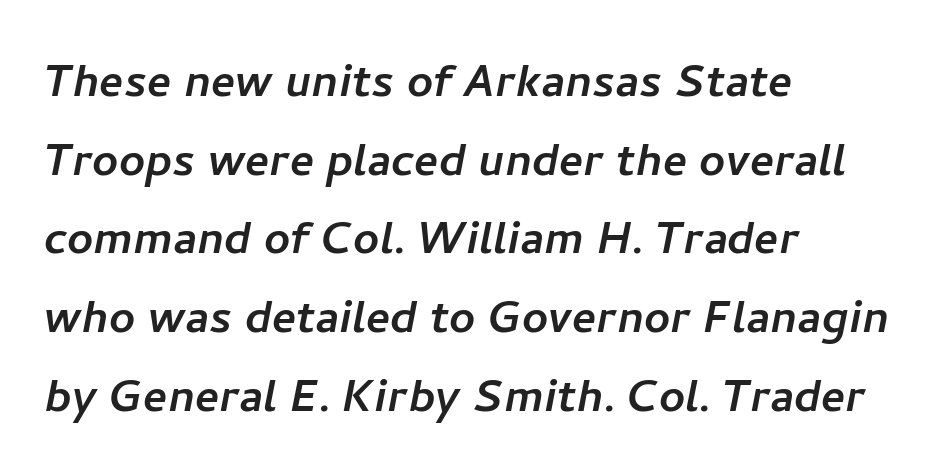
The image shows 57 px sans-serif type; set left-aligned, normal line spacing (1.38x), normal letter spacing, not underlined; low stroke contrast and a medium x-height.
